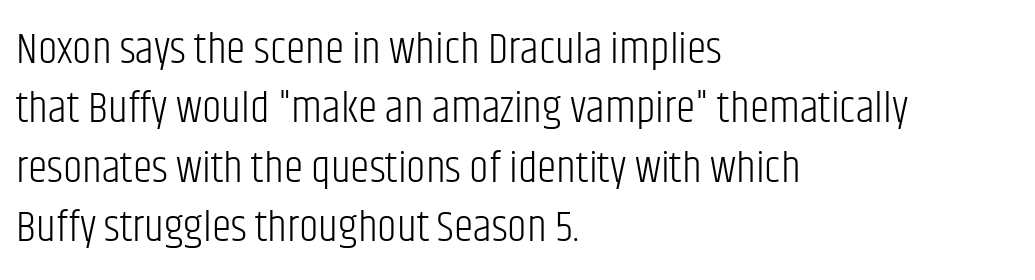
Designer's note — italics off, roman on. Do the characters align in a grid? No, the font is proportional. A classic flush-left, rag-right setting is used for this passage. Nothing heavy about these letters — not bold at all. The baseline area is clear. Does the type have serifs? No, each stem ends abruptly.
